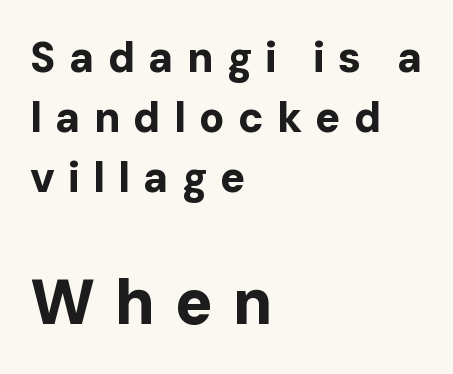
Examine the stroke ends and you'll find no serifs. Posture: vertical. If you drew a ruler down the left edge, every line would touch it. Type size steps up from the first block to the second. Plain, unruled lines of type.
